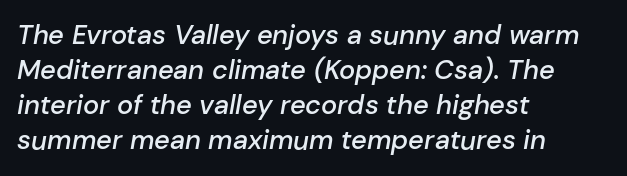
{"italic": "yes", "lean": "right", "slant_degrees": 10, "bold": "semi", "underline": "no", "align": "left", "line_spacing": "normal", "line_spacing_ratio": 1.3, "letter_spacing": "normal", "letter_spacing_em": 0.0, "glyph_px": 27}
